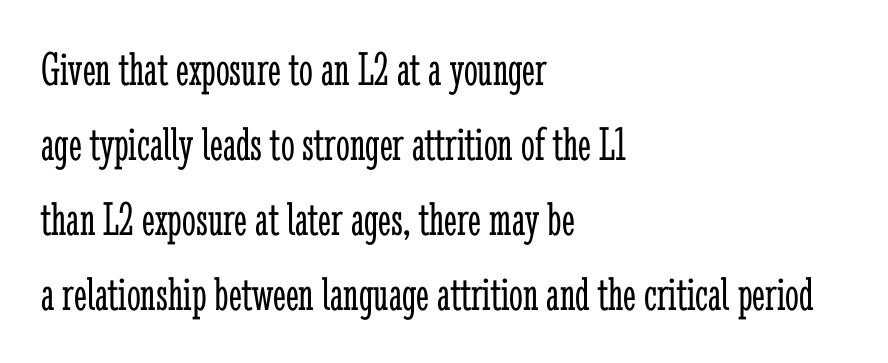
{"serif": "yes", "italic": "no", "bold": "no", "weight": "light", "width": "condensed", "stroke_contrast": "low", "x_height": "medium", "monospaced": "no", "underline": "no", "align": "left", "line_spacing": "normal", "line_spacing_ratio": 1.53, "letter_spacing": "normal", "letter_spacing_em": 0.0, "glyph_px": 49}
